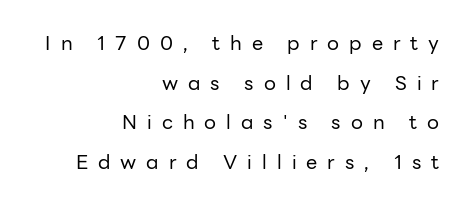
The image shows 20 px text type, upright; set right-aligned, loose line spacing (1.98x), unusually wide letter spacing (+0.5 em), not underlined.
